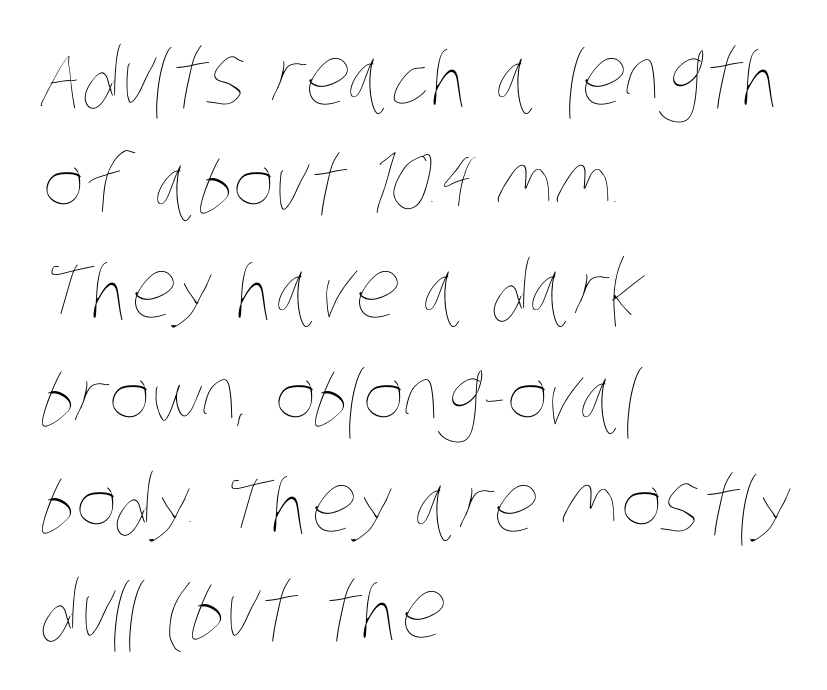
Q: Is the text bold? A: No.
Q: Is the text underlined? A: No.
Q: How is the paragraph aligned? A: Left-aligned.
Q: Is the spacing between letters normal or unusually wide? A: Normal.
Q: Is the spacing between lines tight, normal or loose? A: Normal.
Q: Width (condensed, normal, or wide)? A: Condensed.
Q: Stroke contrast? A: Low.
Q: x-height? A: Large.
Q: Monospaced? A: No.
